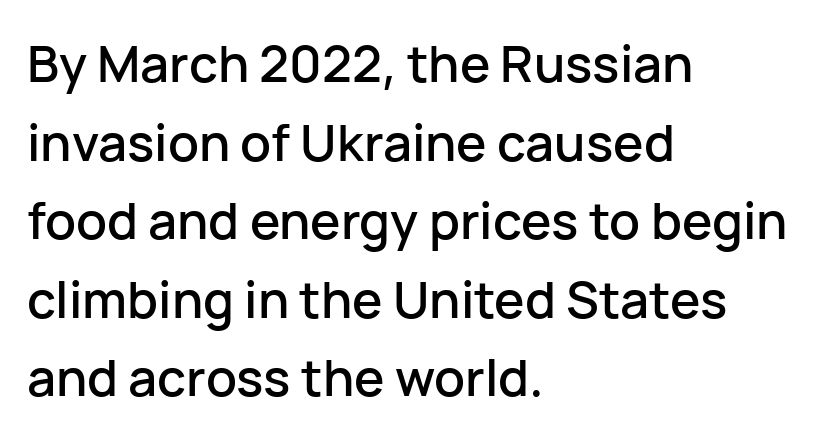
Beneath every word, the page is bare. Is there any slant? The stems are plumb. Look at the tracking — it's just the regular setting, nothing added. These lines are rendered in a variable-pitch font. Note: no serifs on the glyphs.
